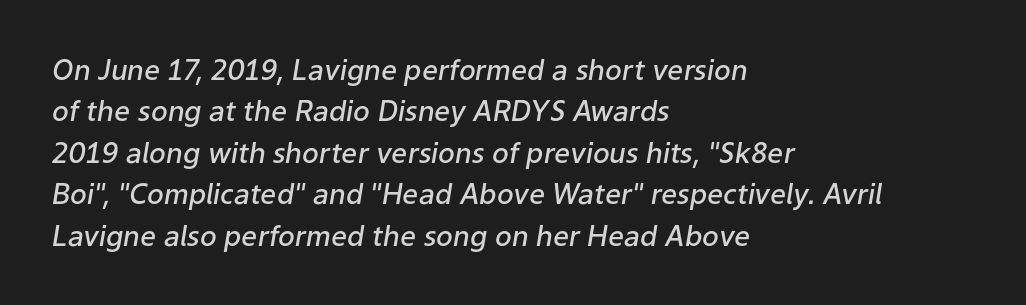
{"italic": "yes", "lean": "right", "slant_degrees": 9, "bold": "semi", "weight": "semibold", "width": "normal", "stroke_contrast": "low", "x_height": "medium", "monospaced": "no", "underline": "no", "align": "left", "line_spacing": "normal", "line_spacing_ratio": 1.48, "letter_spacing": "normal", "letter_spacing_em": 0.0, "glyph_px": 28}
